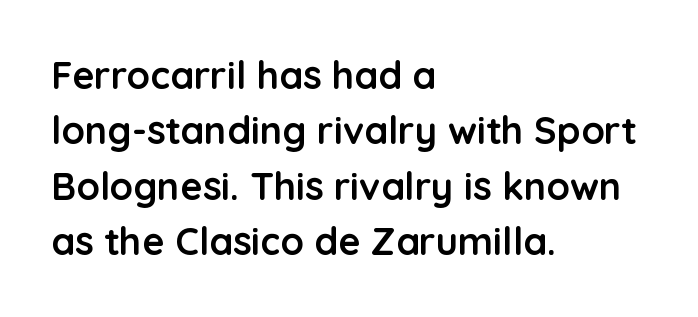
{"serif": "no", "italic": "no", "bold": "yes", "weight": "semibold", "width": "normal", "stroke_contrast": "low", "x_height": "medium", "monospaced": "no", "underline": "no", "align": "left", "line_spacing": "normal", "line_spacing_ratio": 1.46, "letter_spacing": "normal", "letter_spacing_em": 0.0, "glyph_px": 38}
